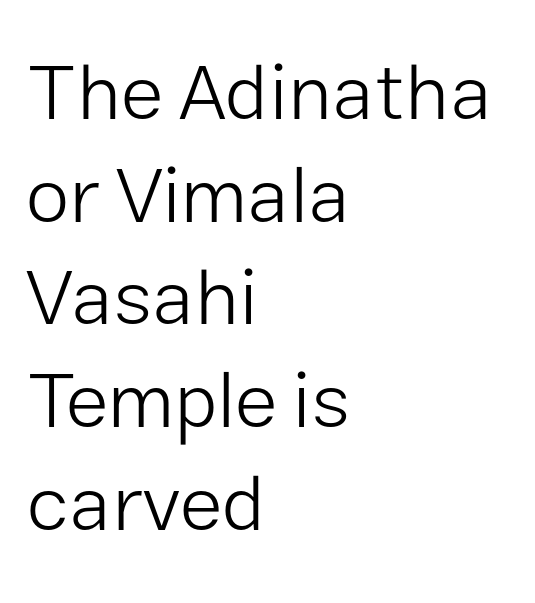
{"serif": "no", "italic": "no", "bold": "no", "weight": "light", "width": "normal", "stroke_contrast": "low", "x_height": "medium", "monospaced": "no", "underline": "no", "align": "left", "line_spacing": "normal", "line_spacing_ratio": 1.3, "letter_spacing": "normal", "letter_spacing_em": 0.0, "glyph_px": 79}
